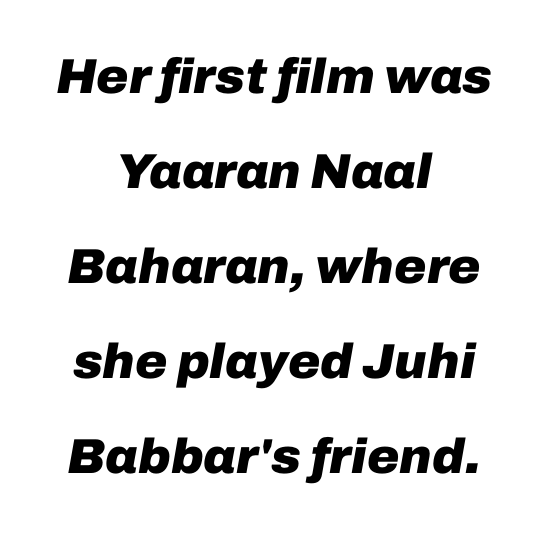
{"italic": "yes", "lean": "right", "slant_degrees": 10, "bold": "yes", "weight": "heavy", "width": "normal", "stroke_contrast": "low", "x_height": "medium", "monospaced": "no", "underline": "no", "align": "center", "line_spacing": "loose", "line_spacing_ratio": 1.94, "letter_spacing": "normal", "letter_spacing_em": 0.0, "glyph_px": 49}
